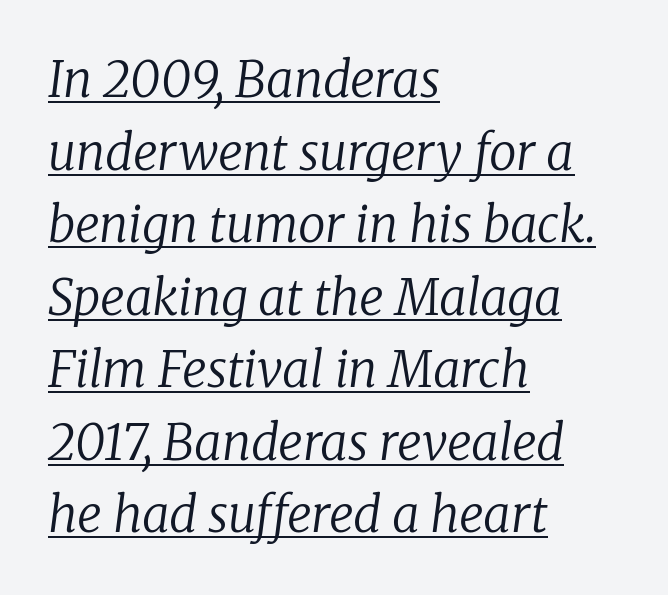
{"serif": "yes", "italic": "yes", "lean": "right", "slant_degrees": 8, "bold": "no", "weight": "regular", "width": "normal", "stroke_contrast": "low", "x_height": "medium", "monospaced": "no", "underline": "yes", "align": "left", "line_spacing": "normal", "line_spacing_ratio": 1.48, "letter_spacing": "normal", "letter_spacing_em": 0.0, "glyph_px": 49}
